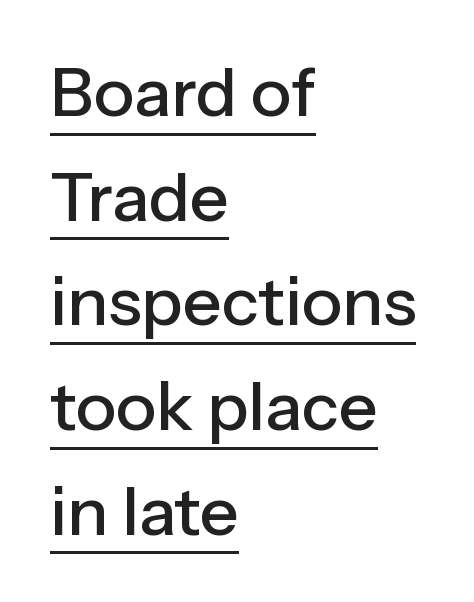
The image shows 68 px sans-serif type, upright; set left-aligned, normal line spacing (1.54x), normal letter spacing, underlined; low stroke contrast and a medium x-height.
